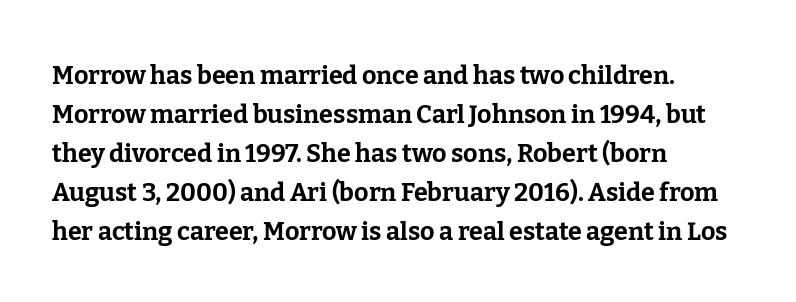
Vertical strokes here are truly vertical. In terms of letterspacing, this is plain default setting. This block has exactly the height ordinary leading produces. Pretty heavy lettering here — definitely bold.
